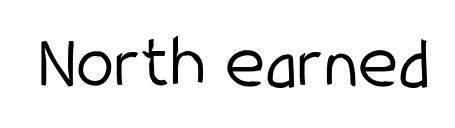
{"serif": "no", "italic": "no", "bold": "no", "weight": "light", "width": "condensed", "stroke_contrast": "low", "x_height": "medium", "monospaced": "no", "underline": "no", "letter_spacing": "normal", "letter_spacing_em": 0.0, "glyph_px": 77}
